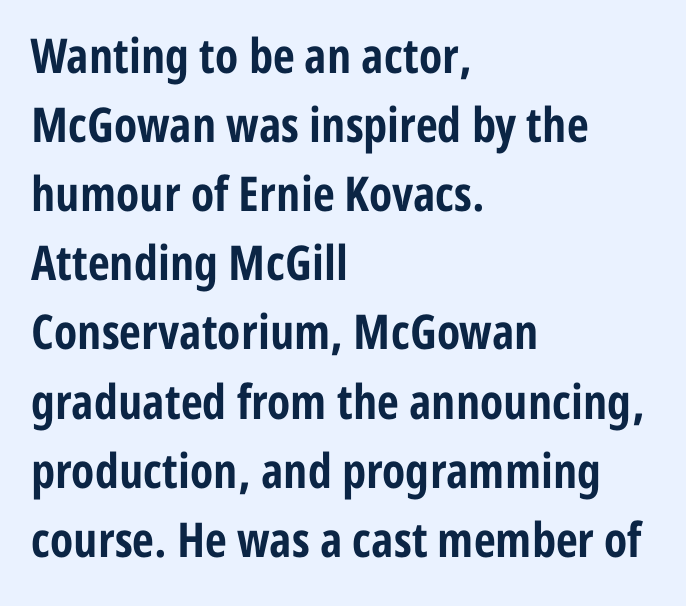
{"serif": "no", "italic": "no", "bold": "yes", "weight": "bold", "width": "condensed", "stroke_contrast": "low", "x_height": "medium", "monospaced": "no", "underline": "no", "align": "left", "line_spacing": "normal", "line_spacing_ratio": 1.44, "letter_spacing": "normal", "letter_spacing_em": 0.0, "glyph_px": 48}
